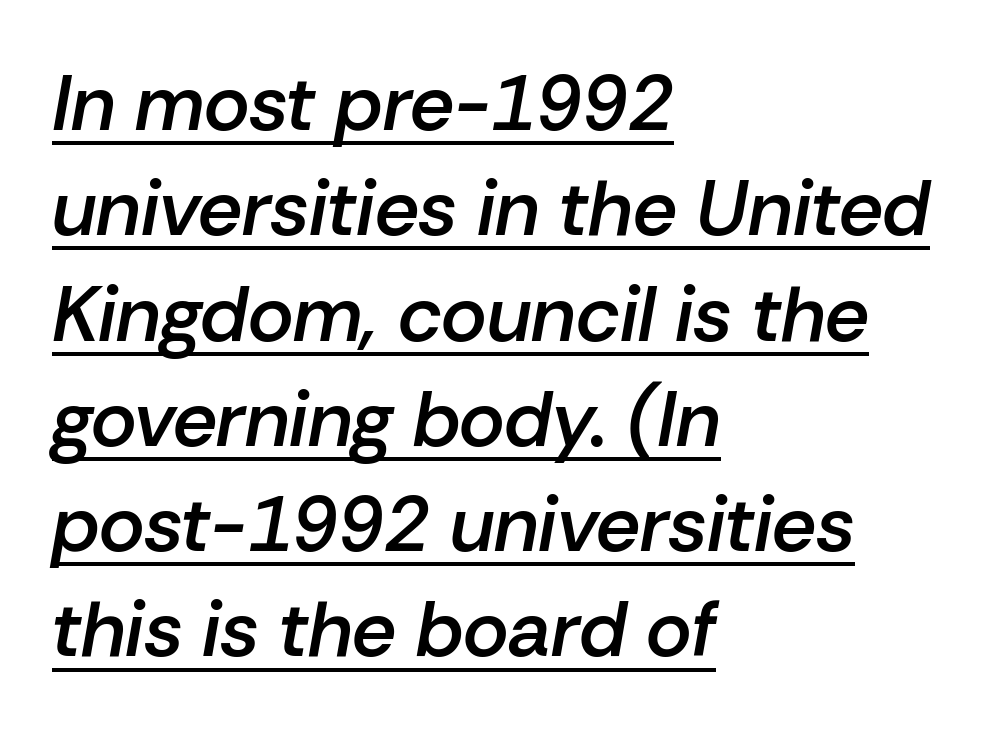
The image shows 78 px semibold type, italic (leaning right); set left-aligned, normal line spacing (1.35x), normal letter spacing, underlined; low stroke contrast and a medium x-height.
